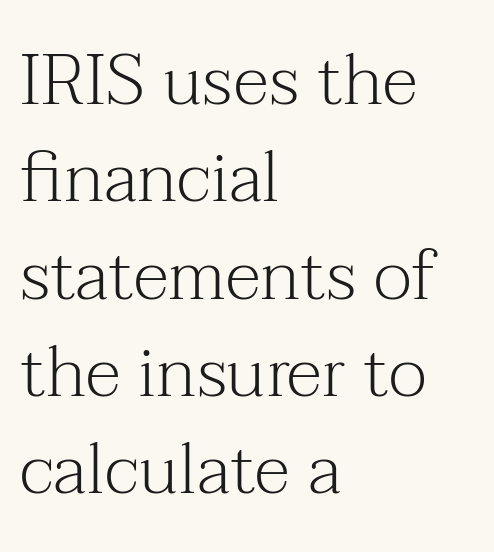
{"serif": "yes", "italic": "no", "bold": "no", "weight": "light", "width": "normal", "stroke_contrast": "medium", "x_height": "medium", "monospaced": "no", "underline": "no", "align": "left", "line_spacing": "normal", "line_spacing_ratio": 1.37, "letter_spacing": "normal", "letter_spacing_em": 0.0, "glyph_px": 71}
